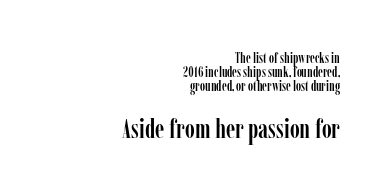
Q: Is the text italic (slanted)? A: No, it is upright.
Q: Is the text underlined? A: No.
Q: How is the paragraph aligned? A: Right-aligned.
Q: Is the spacing between letters normal or unusually wide? A: Normal.
Q: Is the spacing between lines tight, normal or loose? A: Tight.
Q: Which block of text is set in a larger size, the first (top) or the second (bottom)? A: The second (bottom) one.
